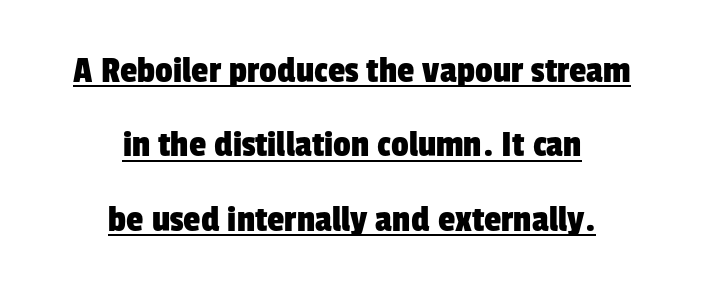
{"serif": "no", "width": "condensed", "stroke_contrast": "low", "x_height": "medium", "monospaced": "no", "underline": "yes", "align": "center", "line_spacing": "loose", "line_spacing_ratio": 1.91, "letter_spacing": "normal", "letter_spacing_em": 0.0, "glyph_px": 39}
